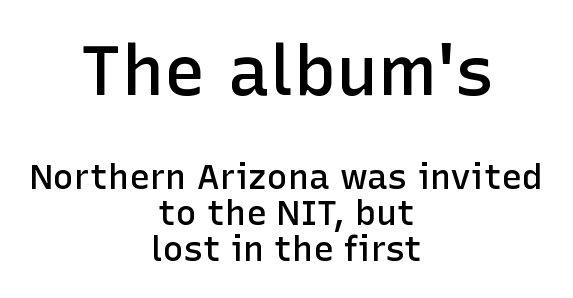
The image shows 70 px semibold sans-serif type, upright; set centered, tight line spacing (1.02x), normal letter spacing, not underlined; the first (top) block is 2.0x larger; low stroke contrast and a medium x-height.
